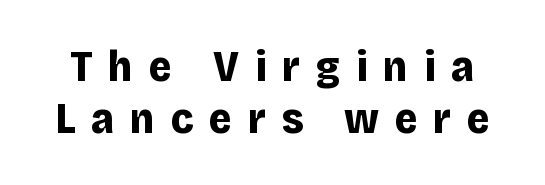
Nope, no serifs anywhere on these letters. Characters remain perfectly vertical along every line. Does extra space separate the letters? Yes, quite a lot of it. Letters rest on an invisible, unmarked baseline.
